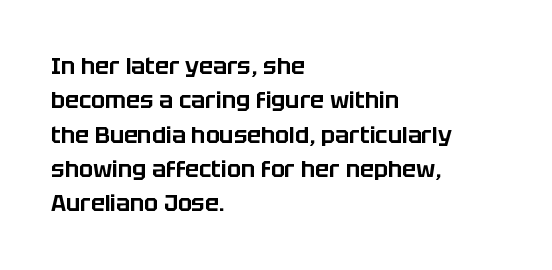
{"italic": "no", "underline": "no", "align": "left", "line_spacing": "normal", "line_spacing_ratio": 1.49, "letter_spacing": "normal", "letter_spacing_em": 0.0, "glyph_px": 23}
